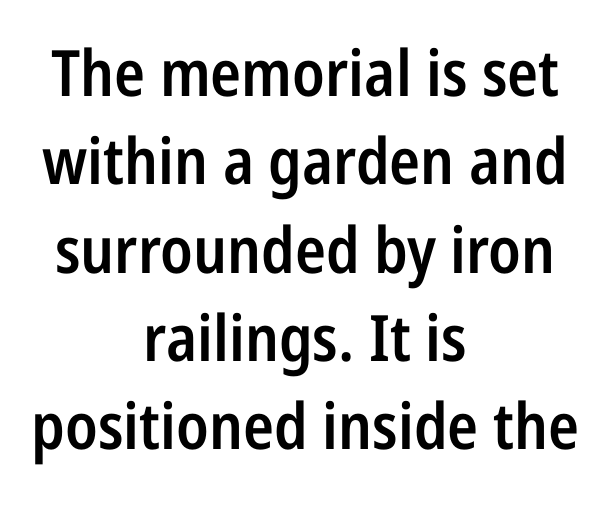
The image shows 64 px semibold, condensed sans-serif type, upright; set centered, normal line spacing (1.38x), normal letter spacing, not underlined; low stroke contrast and a medium x-height.
